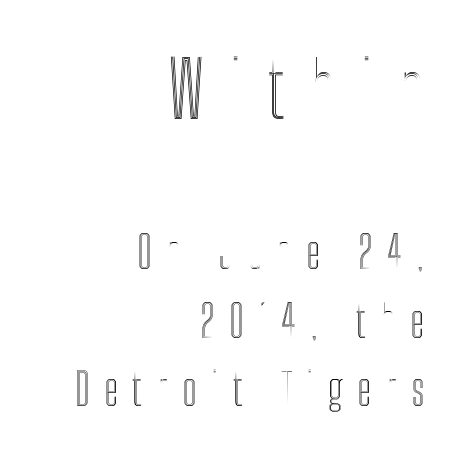
Q: Is the text italic (slanted)? A: No, it is upright.
Q: Is the text underlined? A: No.
Q: How is the paragraph aligned? A: Right-aligned.
Q: Is the spacing between letters normal or unusually wide? A: Unusually wide.
Q: Is the spacing between lines tight, normal or loose? A: Normal.
Q: Which block of text is set in a larger size, the first (top) or the second (bottom)? A: The first (top) one.
Q: Width (condensed, normal, or wide)? A: Condensed.
Q: x-height? A: Medium.
Q: Monospaced? A: No.
